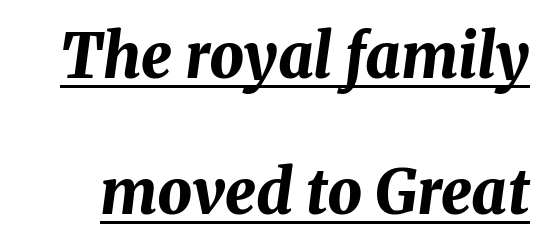
Glyph-to-glyph distance matches everyday printed text. The strokes are fattened all the way to bold. Tall strokes in this sample are angled rather than plumb. The block of text is sparse from top to bottom, with ample space between rows.
